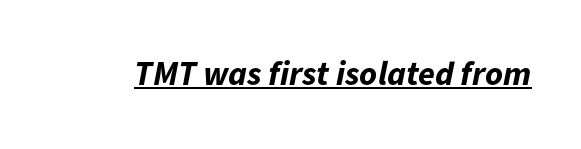
{"italic": "yes", "lean": "right", "slant_degrees": 11, "bold": "yes", "weight": "bold", "width": "normal", "stroke_contrast": "low", "x_height": "medium", "monospaced": "no", "underline": "yes", "letter_spacing": "normal", "letter_spacing_em": 0.0, "glyph_px": 34}
